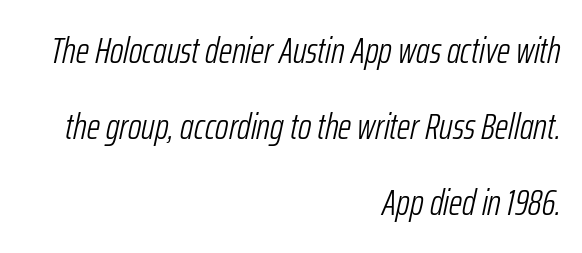
Interline gaps are noticeably wide in this sample. On a weight scale, this lands at 450 or below. These lines keep a tight, regular rhythm from letter to letter. Tall strokes in this sample are angled rather than plumb. Does the copy run flush right? Yes — the right margin is perfectly even.
